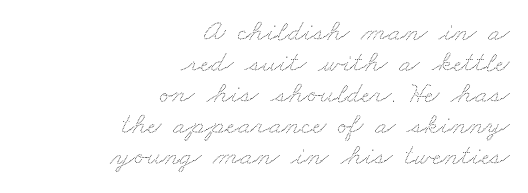
The image shows 30 px wide type; set right-aligned, tight line spacing (1.03x), normal letter spacing, not underlined; low stroke contrast and a small x-height.
